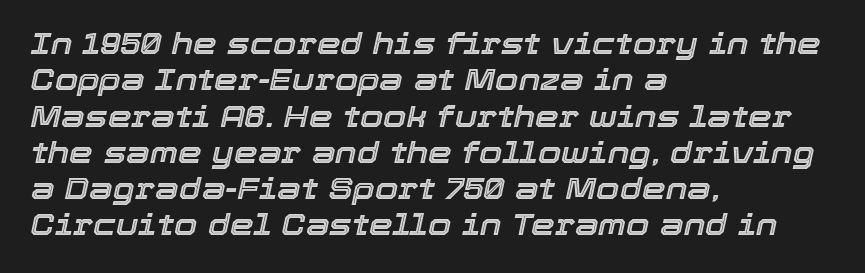
{"italic": "yes", "lean": "right", "slant_degrees": 12, "width": "normal", "x_height": "medium", "monospaced": "no", "underline": "no", "align": "left", "line_spacing_ratio": 1.21, "letter_spacing": "normal", "letter_spacing_em": 0.0, "glyph_px": 30}
